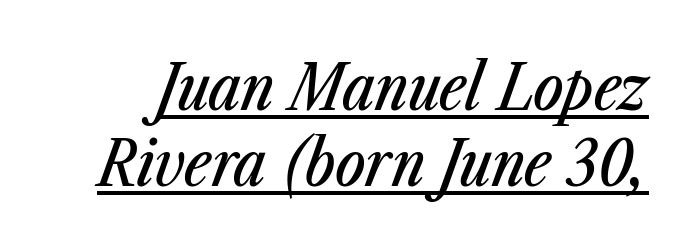
{"italic": "yes", "lean": "right", "slant_degrees": 23, "width": "condensed", "stroke_contrast": "low", "x_height": "medium", "monospaced": "no", "underline": "yes", "line_spacing_ratio": 1.19, "letter_spacing": "normal", "letter_spacing_em": 0.0, "glyph_px": 64}
